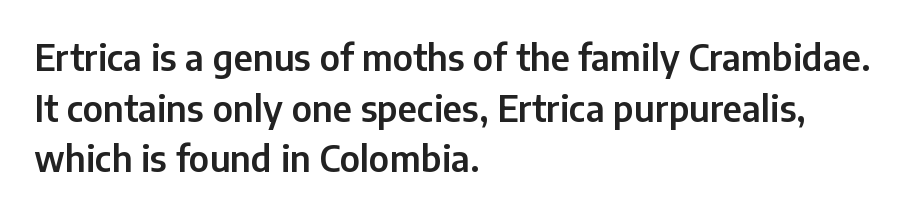
{"serif": "no", "italic": "no", "width": "normal", "stroke_contrast": "low", "x_height": "medium", "monospaced": "no", "underline": "no", "align": "left", "line_spacing": "normal", "line_spacing_ratio": 1.45, "letter_spacing": "normal", "letter_spacing_em": 0.0, "glyph_px": 35}
